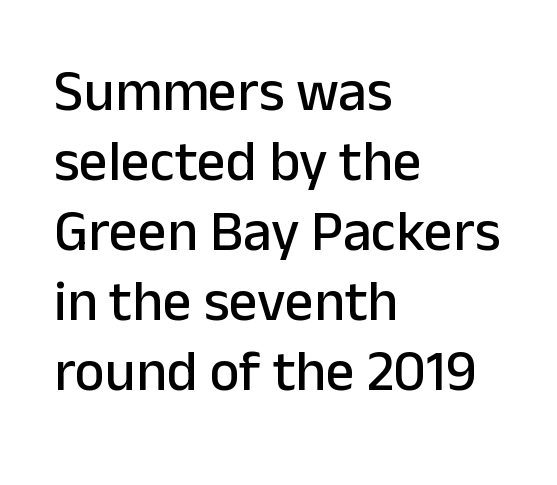
The image shows 57 px sans-serif type, upright; set left-aligned, line spacing 1.23x, normal letter spacing, not underlined; low stroke contrast and a medium x-height.
